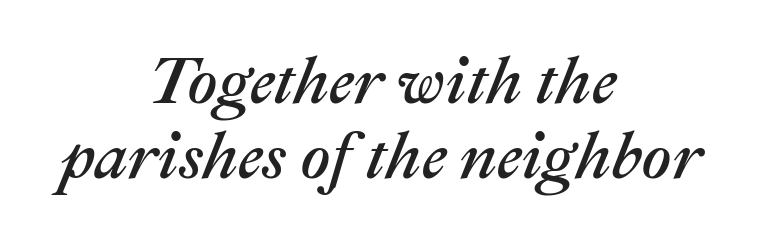
The image shows 66 px text type, italic (leaning right); set centered, tight line spacing (1.13x), normal letter spacing, not underlined; medium stroke contrast and a medium x-height.
